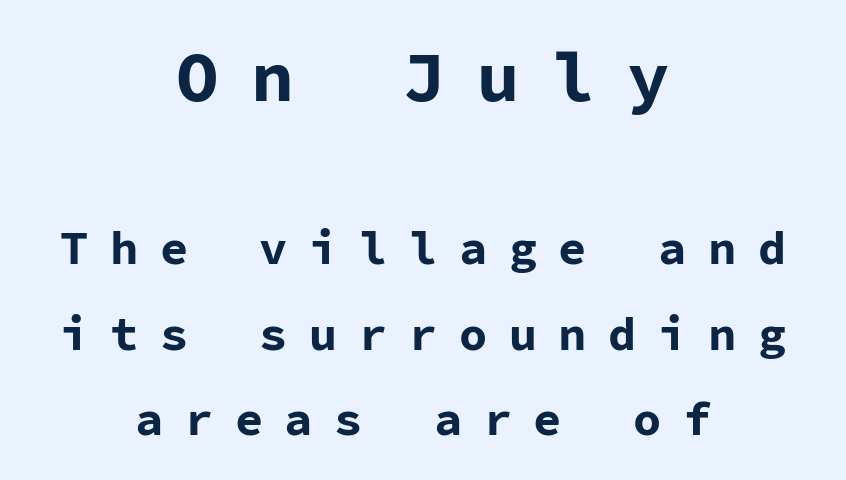
{"serif": "no", "italic": "no", "bold": "yes", "weight": "bold", "width": "normal", "stroke_contrast": "low", "x_height": "medium", "monospaced": "yes", "underline": "no", "align": "center", "line_spacing_ratio": 1.82, "letter_spacing": "wide", "letter_spacing_em": 0.46, "larger_block": "first", "size_ratio": 1.51, "glyph_px": 71}
